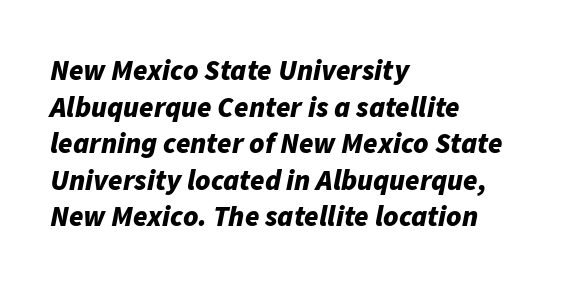
{"italic": "yes", "lean": "right", "slant_degrees": 11, "bold": "yes", "weight": "bold", "width": "normal", "stroke_contrast": "low", "x_height": "medium", "monospaced": "no", "underline": "no", "align": "left", "line_spacing": "normal", "line_spacing_ratio": 1.26, "letter_spacing": "normal", "letter_spacing_em": 0.0, "glyph_px": 29}
